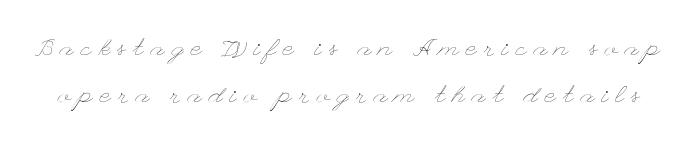
{"bold": "no", "underline": "no", "line_spacing": "loose", "line_spacing_ratio": 1.95, "letter_spacing": "wide", "letter_spacing_em": 0.3, "glyph_px": 24}
